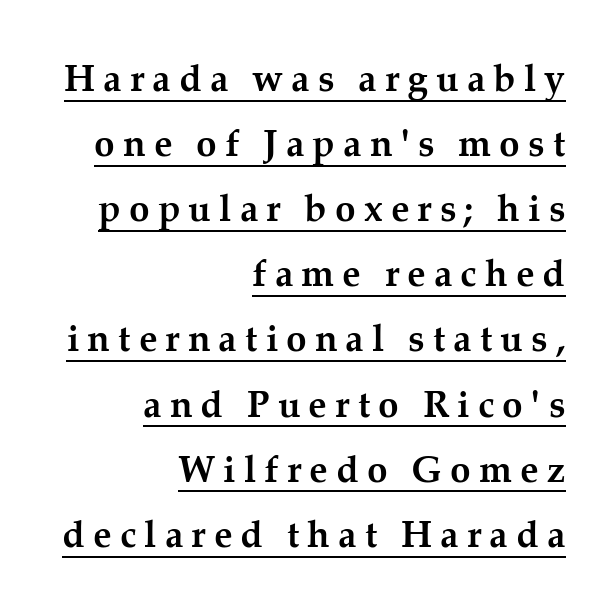
The image shows 37 px semibold serif type, upright; set right-aligned, line spacing 1.76x, unusually wide letter spacing (+0.22 em), underlined; medium stroke contrast and a medium x-height.
